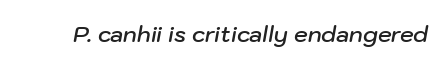
The image shows 22 px text type, italic (leaning right); set normal letter spacing, not underlined.
